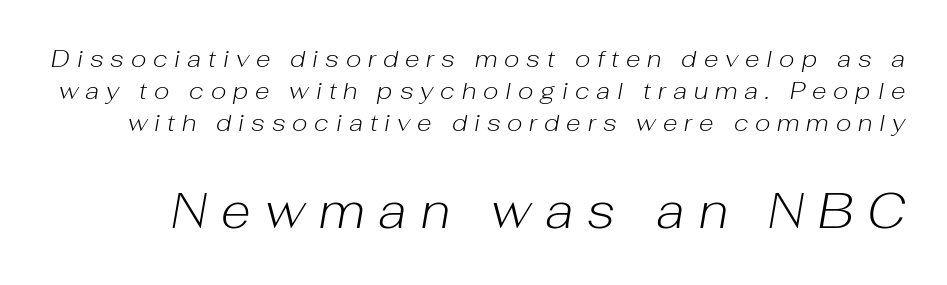
This sample uses expanded letter spacing, leaving extra air between glyphs. Here the designer chose a conventional face with non-uniform glyph widths. Students, observe: this is what conventionally led text looks like. Each row of text sits above clean, open space. Summary of weight: not heavy and not bold.
